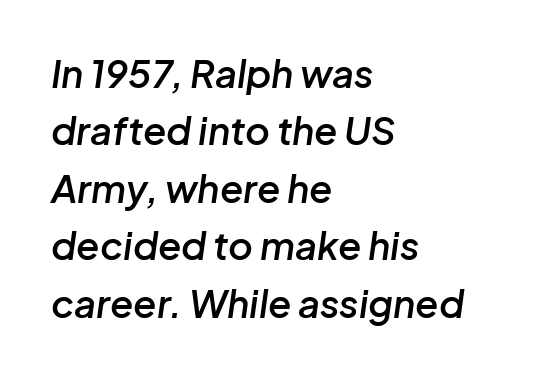
Reading down the block, your eye returns to a fixed left position each line. Students, note that the glyphs here touch the page at normal intervals. Rows of type keep a routine distance in the vertical direction. A semibold gives these letters moderate extra thickness, short of bold. Any mark beneath the type? The region is blank. Note the varied advance widths — an 'i' is clearly narrower than an 'm'.
